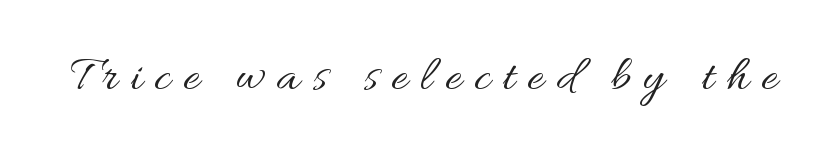
Stroke thickness stays within the range of a standard reading face or lighter. The space beneath each line is pristine and unruled. There is plenty of visible air inserted between adjacent glyphs. Character widths vary here, with narrow letters taking less room than wide ones.
